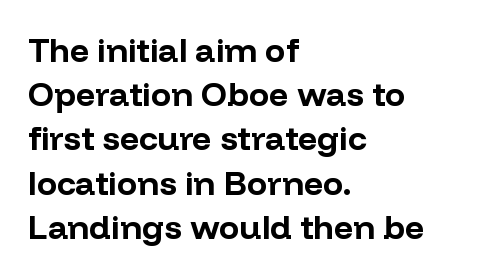
The image shows 34 px bold sans-serif type, upright; set left-aligned, normal line spacing (1.3x), normal letter spacing, not underlined; low stroke contrast and a medium x-height.
